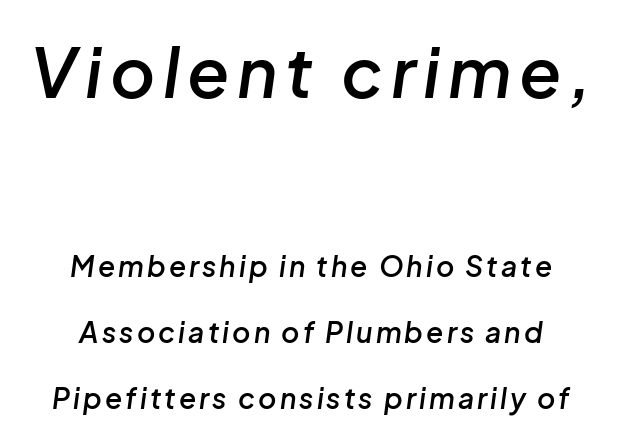
The image shows 69 px semibold type, italic (leaning right); set loose line spacing (2.37x), not underlined; the first (top) block is 2.46x larger; low stroke contrast and a medium x-height.
